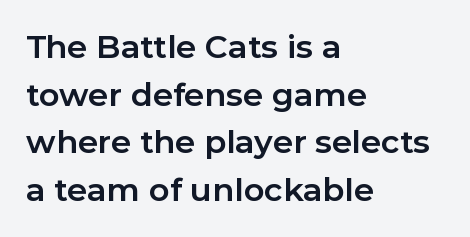
Q: Is the text bold? A: Yes.
Q: Is the text italic (slanted)? A: No, it is upright.
Q: Is the typeface a serif or a sans-serif typeface? A: Sans-serif.
Q: Is the text underlined? A: No.
Q: How is the paragraph aligned? A: Left-aligned.
Q: Is the spacing between letters normal or unusually wide? A: Normal.
Q: Is the spacing between lines tight, normal or loose? A: Normal.
Q: Width (condensed, normal, or wide)? A: Normal.
Q: Stroke contrast? A: Low.
Q: x-height? A: Medium.
Q: Monospaced? A: No.
